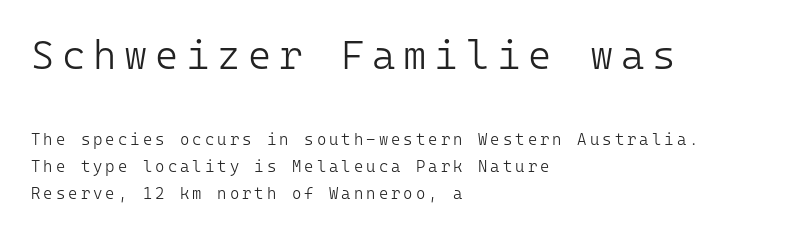
Q: Is the text bold? A: No.
Q: Is the text italic (slanted)? A: No, it is upright.
Q: Is the typeface a serif or a sans-serif typeface? A: Sans-serif.
Q: Is the text underlined? A: No.
Q: How is the paragraph aligned? A: Left-aligned.
Q: Is the spacing between lines tight, normal or loose? A: Normal.
Q: Which block of text is set in a larger size, the first (top) or the second (bottom)? A: The first (top) one.
Q: Width (condensed, normal, or wide)? A: Normal.
Q: Stroke contrast? A: Low.
Q: x-height? A: Medium.
Q: Monospaced? A: Yes.
